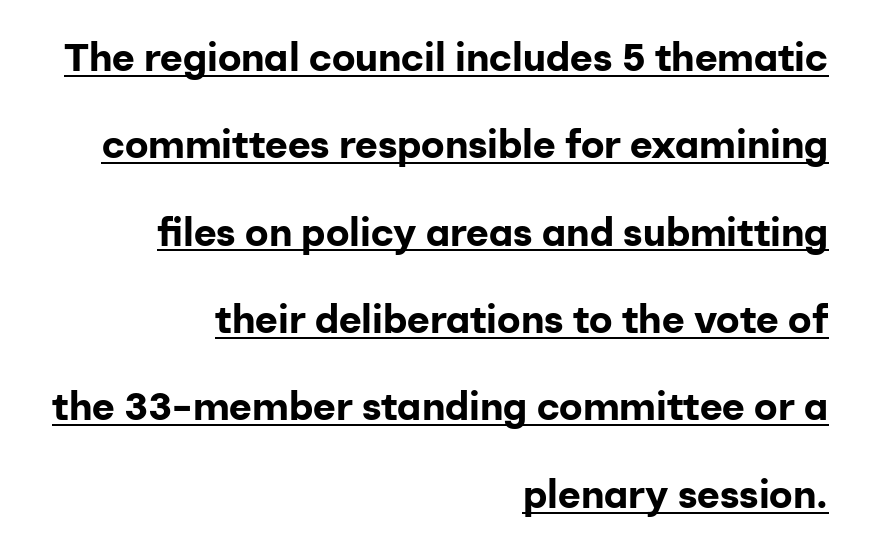
Q: Is the text bold? A: Yes.
Q: Is the text italic (slanted)? A: No, it is upright.
Q: Is the typeface a serif or a sans-serif typeface? A: Sans-serif.
Q: Is the text underlined? A: Yes.
Q: How is the paragraph aligned? A: Right-aligned.
Q: Is the spacing between letters normal or unusually wide? A: Normal.
Q: Is the spacing between lines tight, normal or loose? A: Loose.
Q: Width (condensed, normal, or wide)? A: Normal.
Q: Stroke contrast? A: Low.
Q: x-height? A: Medium.
Q: Monospaced? A: No.
